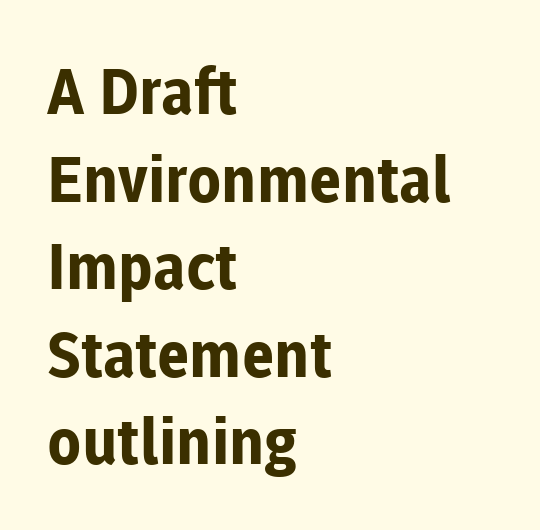
Q: Is the text bold? A: Yes.
Q: Is the text italic (slanted)? A: No, it is upright.
Q: Is the typeface a serif or a sans-serif typeface? A: Sans-serif.
Q: Is the text underlined? A: No.
Q: How is the paragraph aligned? A: Left-aligned.
Q: Is the spacing between letters normal or unusually wide? A: Normal.
Q: Is the spacing between lines tight, normal or loose? A: Normal.
Q: Width (condensed, normal, or wide)? A: Normal.
Q: Stroke contrast? A: Low.
Q: x-height? A: Medium.
Q: Monospaced? A: No.
